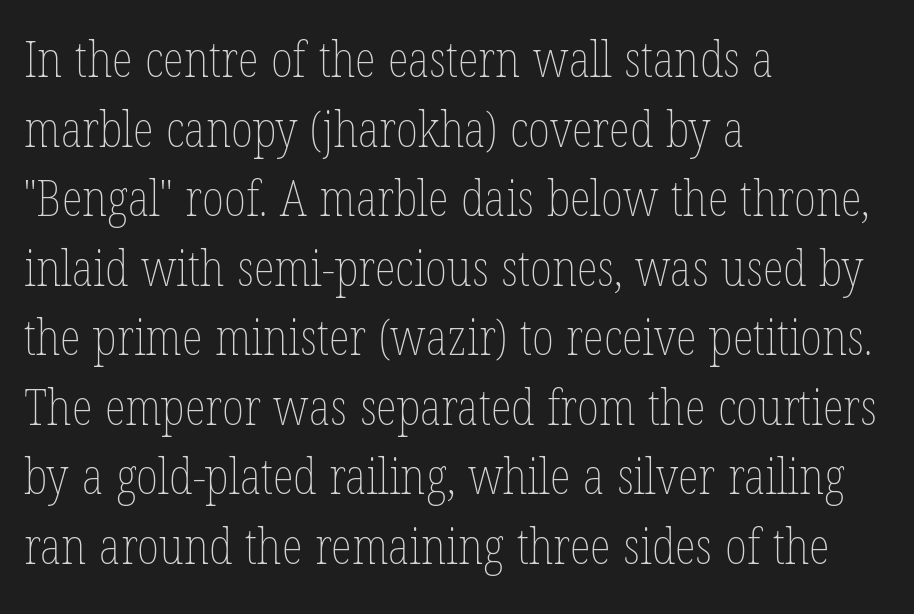
{"italic": "no", "bold": "no", "weight": "thin", "width": "condensed", "stroke_contrast": "low", "x_height": "medium", "monospaced": "no", "underline": "no", "align": "left", "line_spacing": "normal", "line_spacing_ratio": 1.42, "letter_spacing": "normal", "letter_spacing_em": 0.0, "glyph_px": 49}
